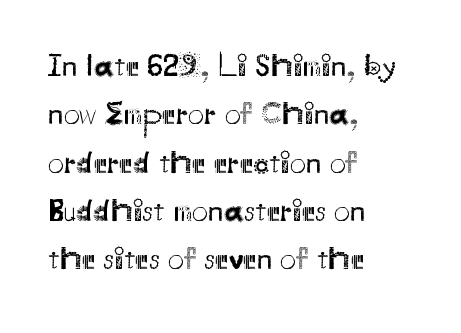
Q: Is the text bold? A: No.
Q: Is the text italic (slanted)? A: No, it is upright.
Q: Is the typeface a serif or a sans-serif typeface? A: Sans-serif.
Q: Is the text underlined? A: No.
Q: How is the paragraph aligned? A: Left-aligned.
Q: Is the spacing between letters normal or unusually wide? A: Normal.
Q: Is the spacing between lines tight, normal or loose? A: Normal.
Q: Width (condensed, normal, or wide)? A: Normal.
Q: Stroke contrast? A: Medium.
Q: x-height? A: Small.
Q: Monospaced? A: No.
